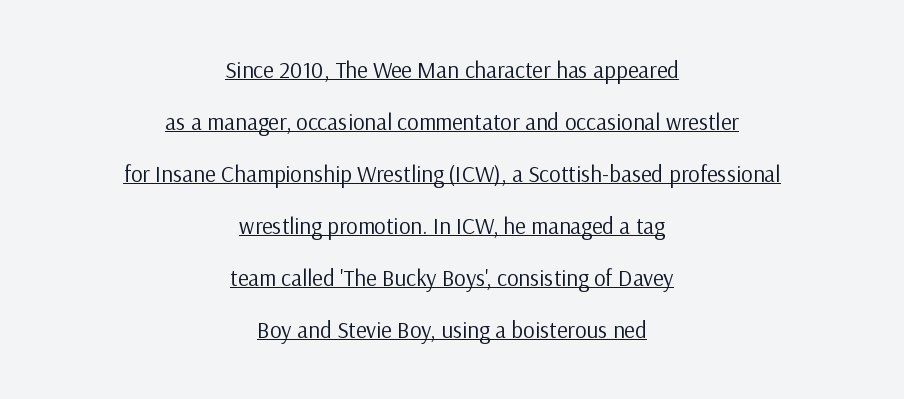
Ordinary non-slanted type is in use. The leading is generous, giving the passage an open texture. The paragraph shown floats in the horizontal middle. The gaps between neighbouring characters are ordinary and unremarkable. Weight: not bold — regular or lighter.
